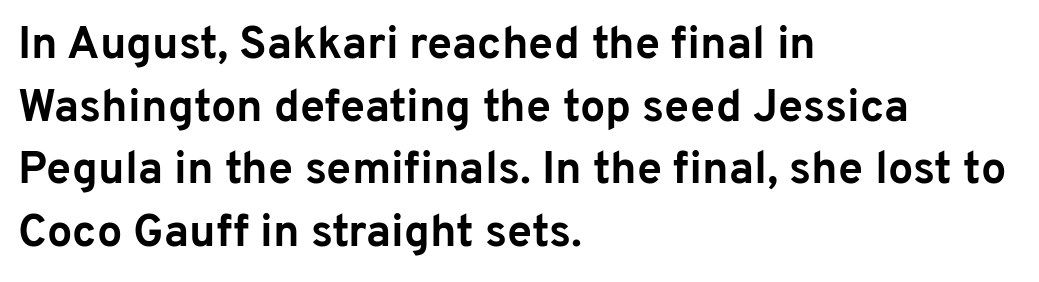
The image shows 45 px bold sans-serif type, upright; set left-aligned, normal line spacing (1.39x), normal letter spacing, not underlined; low stroke contrast and a medium x-height.
